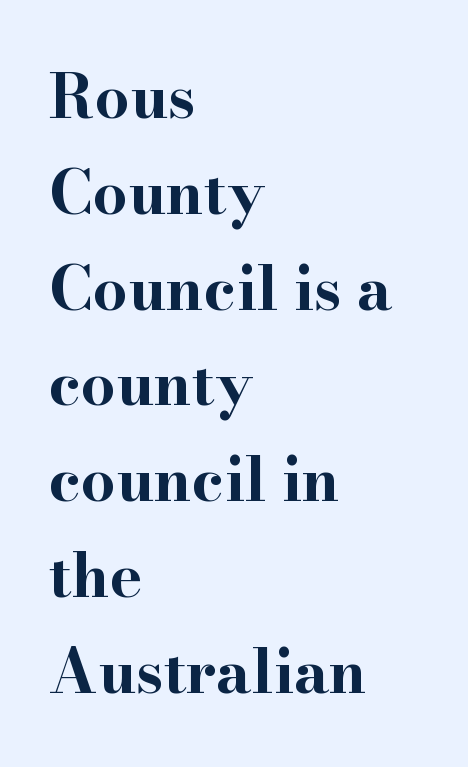
Successive baselines arrive at the customary interval. This sample uses an upright cut, with every glyph sitting square on the baseline. Compared with typical body copy, the letter spacing here is the same. These lines stack with their left ends in a neat column. Underline: absent. The font is running at its bold setting.
